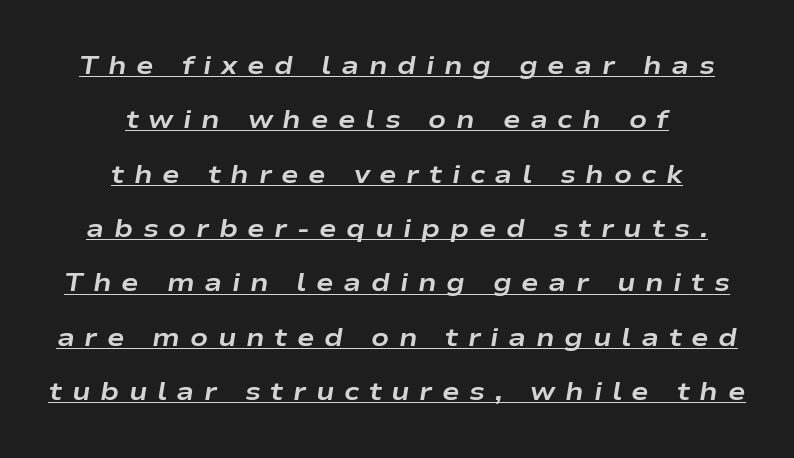
Spacing between characters has been opened up far beyond the box default. A dark, heavy texture on the line: the type is bold. Each line of the rendering has a horizontal stroke beneath the glyphs. If you folded the block vertically in half, each line would mirror itself in length. Does the leading feel generous? Absolutely, it's lavish. Does the lettering tilt? It does — this is italic.
